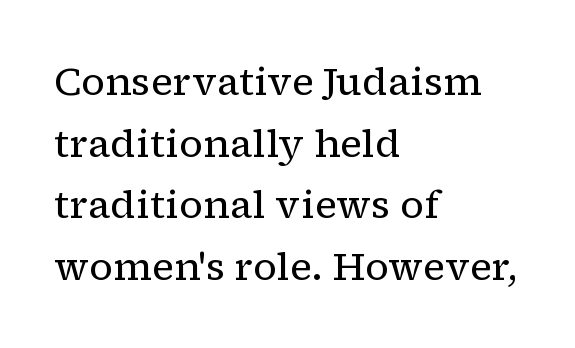
Glyph-to-glyph distance matches everyday printed text. Underline: absent. Characters remain perfectly vertical along every line. A quiet, ordinary-to-light weight characterises the typeface. Notice how the passage keeps a crisp vertical edge on the left only. The vertical gap from one line to the next is medium.
